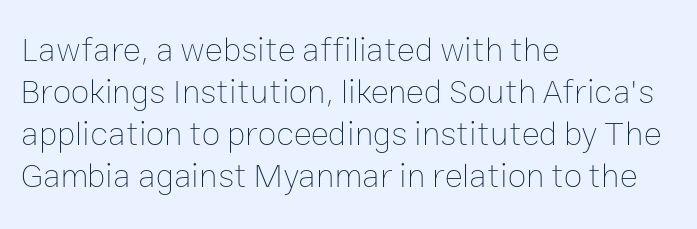
Q: Is the text bold? A: No.
Q: Is the text italic (slanted)? A: No, it is upright.
Q: Is the text underlined? A: No.
Q: How is the paragraph aligned? A: Left-aligned.
Q: Is the spacing between letters normal or unusually wide? A: Normal.
Q: Width (condensed, normal, or wide)? A: Normal.
Q: Stroke contrast? A: Low.
Q: x-height? A: Medium.
Q: Monospaced? A: No.
